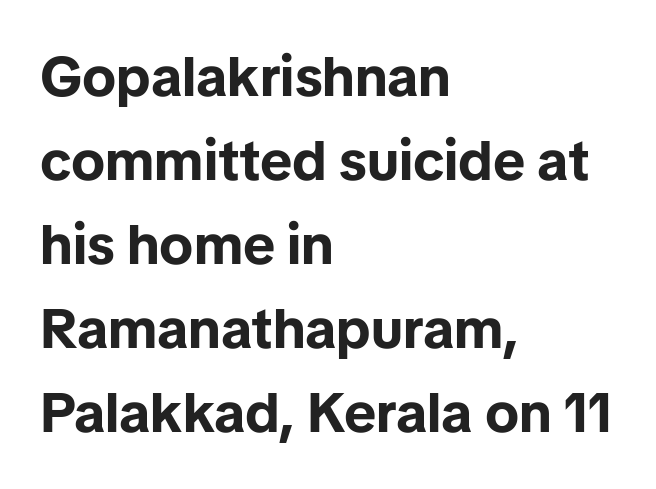
The image shows 56 px bold sans-serif type, upright; set left-aligned, normal line spacing (1.5x), normal letter spacing, not underlined; low stroke contrast and a medium x-height.
